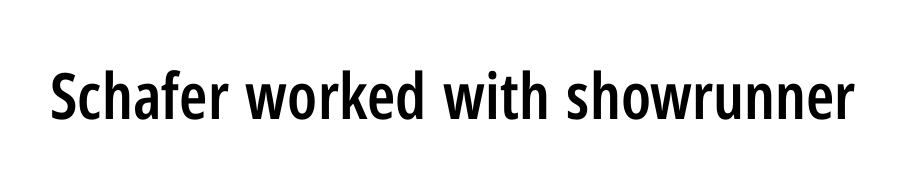
The type sits square on the baseline with zero lean. The face used here is proportionally spaced, like ordinary book or web type. Is the type bold? Partly — it's a semibold, heavier than regular but not fully bold. Standard letterfit; no display-style spreading of the glyphs.
